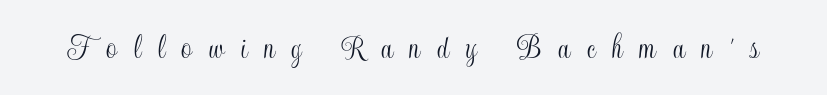
Q: Is the text italic (slanted)? A: Yes.
Q: Is the text underlined? A: No.
Q: Is the spacing between letters normal or unusually wide? A: Unusually wide.
Q: Width (condensed, normal, or wide)? A: Condensed.
Q: x-height? A: Small.
Q: Monospaced? A: No.
